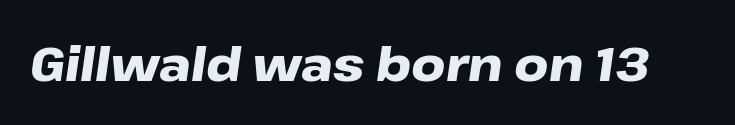
Q: Is the text bold? A: Yes.
Q: Is the text italic (slanted)? A: Yes, it leans right by about 8 degrees.
Q: Is the text underlined? A: No.
Q: Is the spacing between letters normal or unusually wide? A: Normal.
Q: Width (condensed, normal, or wide)? A: Wide.
Q: Stroke contrast? A: Low.
Q: x-height? A: Medium.
Q: Monospaced? A: No.
